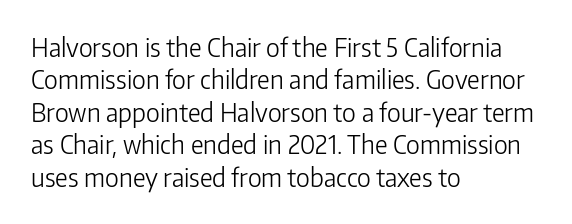
{"italic": "no", "bold": "no", "underline": "no", "align": "left", "line_spacing": "normal", "line_spacing_ratio": 1.3, "letter_spacing": "normal", "letter_spacing_em": 0.0, "glyph_px": 25}
